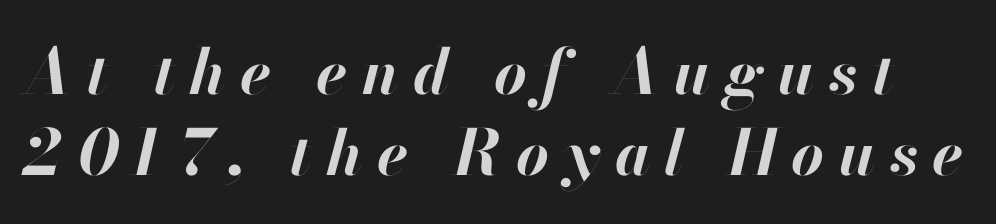
Tracking here is generous; glyphs stand well apart from one another. Every character sits at an angle, as italics do. Line spacing here is normal. Decoration check: the copy has no underline. The letters are bold, with thick, heavy strokes.
